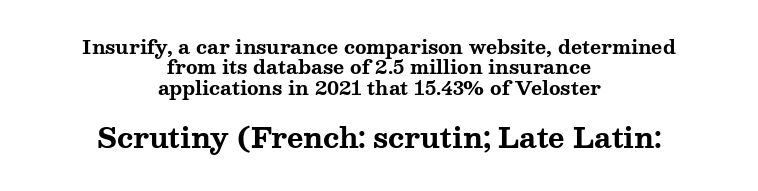
Do the letters lean? They stand straight. Heavy-handed strokes throughout: this text is bold. Leading is clearly below the norm, producing a dense column. Which chunk is bigger? The second one — the bottom block dwarfs the top.
